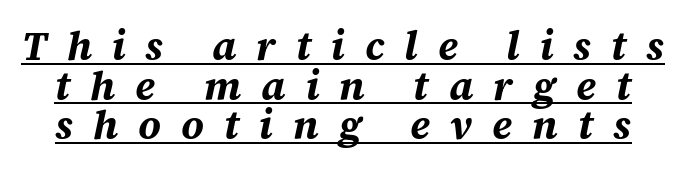
The image shows 40 px bold type, italic (leaning right); set tight line spacing (0.99x), unusually wide letter spacing (+0.5 em), underlined; medium stroke contrast and a large x-height.
